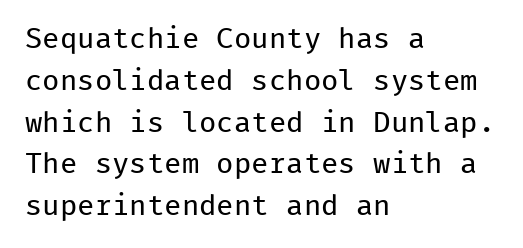
The font's upright variant was chosen for this text. Between one letter and the next there's only the usual sliver of space. No chunkiness to these letters — they're not bold. One glance says typical: line gaps are just what's usual. These lines are rendered in a fixed-pitch font. Font category for this specimen: sans-serif.
